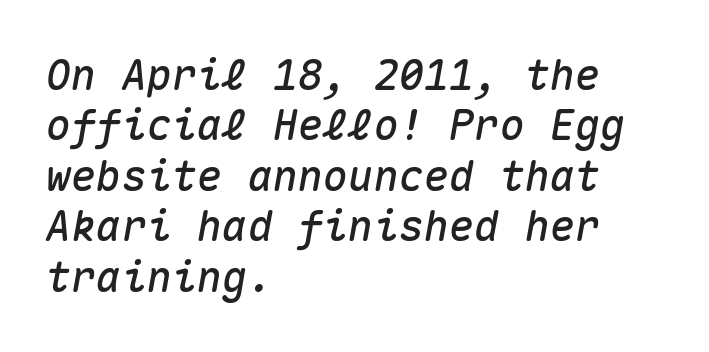
Q: Is the text italic (slanted)? A: Yes, it leans right by about 10 degrees.
Q: Is the text underlined? A: No.
Q: How is the paragraph aligned? A: Left-aligned.
Q: Is the spacing between letters normal or unusually wide? A: Normal.
Q: Width (condensed, normal, or wide)? A: Normal.
Q: Stroke contrast? A: Medium.
Q: x-height? A: Medium.
Q: Monospaced? A: Yes.
